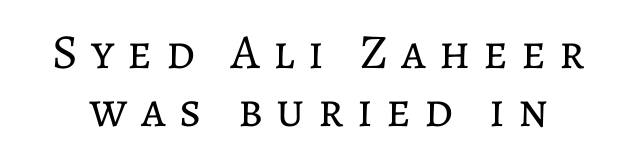
{"italic": "no", "bold": "no", "weight": "regular", "width": "normal", "stroke_contrast": "low", "x_height": "medium", "monospaced": "no", "underline": "no", "line_spacing_ratio": 1.19, "letter_spacing": "wide", "letter_spacing_em": 0.27, "glyph_px": 49}
